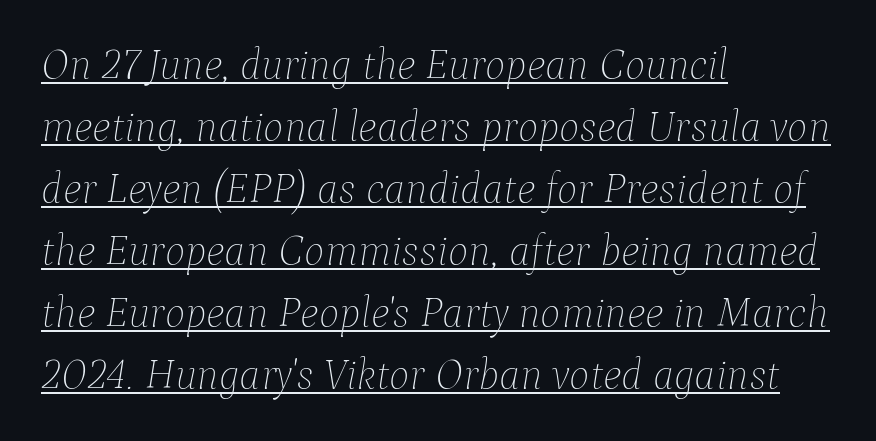
Notice how descenders clear the ascenders below comfortably — that's standard leading. Do the characters align in a grid? No, the font is proportional. Spacing between characters is what you'd get straight out of the box. Check the space under the baseline: a stroke is drawn there.
